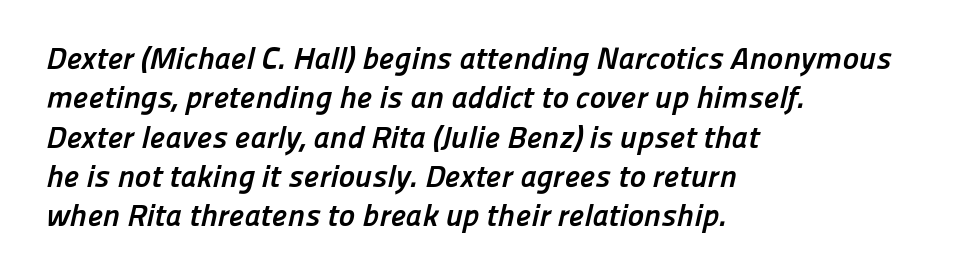
Character widths vary here, with narrow letters taking less room than wide ones. Look at the tracking — it's just the regular setting, nothing added. Quick note: interline space is typical. You can tell from the bare stems that sans-serif type was used. Does the copy run flush right? No — it runs flush left.
